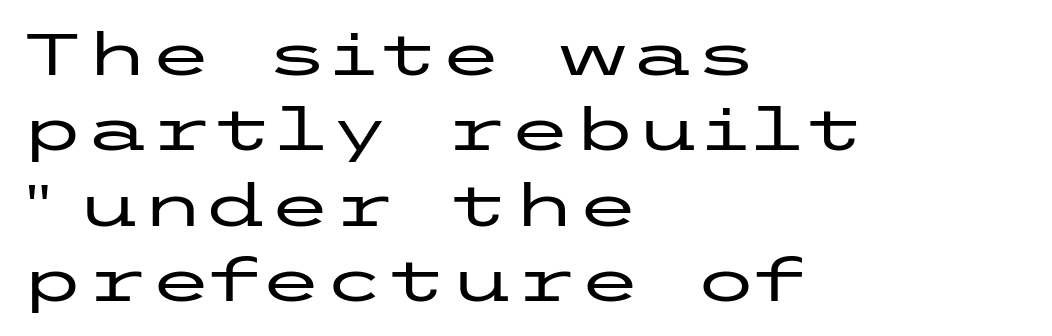
The image shows 58 px wide sans-serif type, upright; set left-aligned, normal line spacing (1.3x), normal letter spacing, not underlined; low stroke contrast and a medium x-height.
